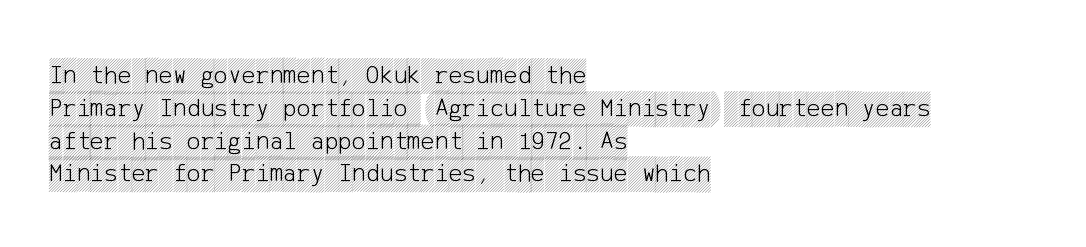
{"italic": "no", "underline": "no", "align": "left", "line_spacing": "normal", "line_spacing_ratio": 1.26, "letter_spacing": "normal", "letter_spacing_em": 0.0, "glyph_px": 26}
